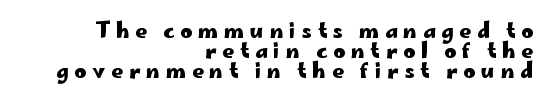
Honestly, the rows look squashed on top of each other. Notice how the stems are strictly vertical — no italics here. If you drew a ruler down the right edge, every line would touch it. The space beneath each line is pristine and unruled. The type is letterspaced generously, with wide tracking. Emphasis by weight is at full strength: bold.
